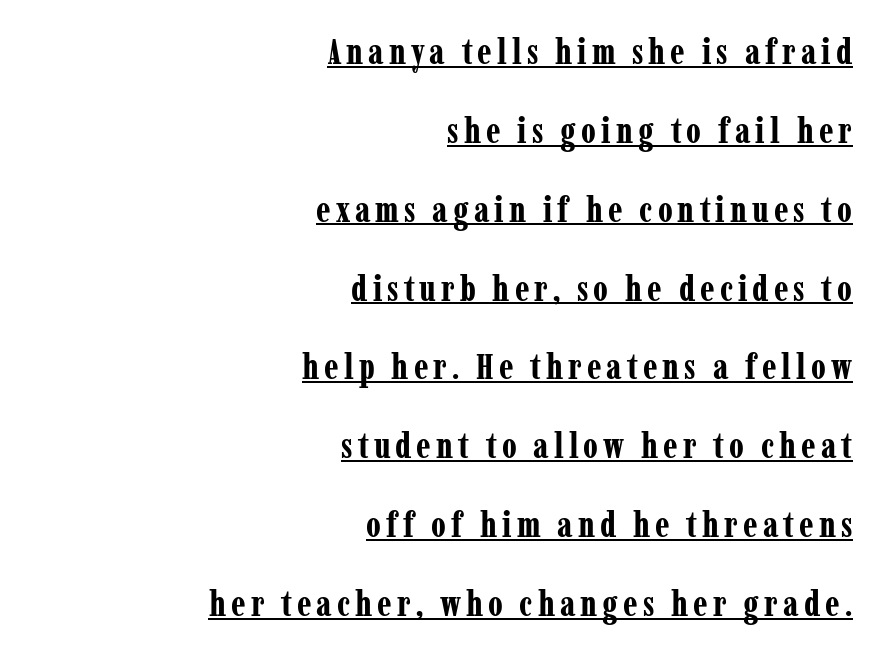
The image shows 36 px bold, condensed serif type, upright; set right-aligned, loose line spacing (2.19x), underlined; low stroke contrast and a medium x-height.
